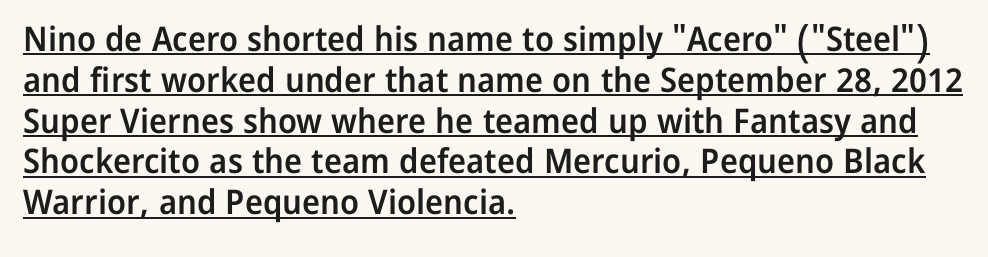
Q: Is the text bold? A: Semi-bold.
Q: Is the text italic (slanted)? A: No, it is upright.
Q: Is the typeface a serif or a sans-serif typeface? A: Sans-serif.
Q: Is the text underlined? A: Yes.
Q: How is the paragraph aligned? A: Left-aligned.
Q: Is the spacing between letters normal or unusually wide? A: Normal.
Q: Width (condensed, normal, or wide)? A: Normal.
Q: Stroke contrast? A: Low.
Q: x-height? A: Medium.
Q: Monospaced? A: No.
